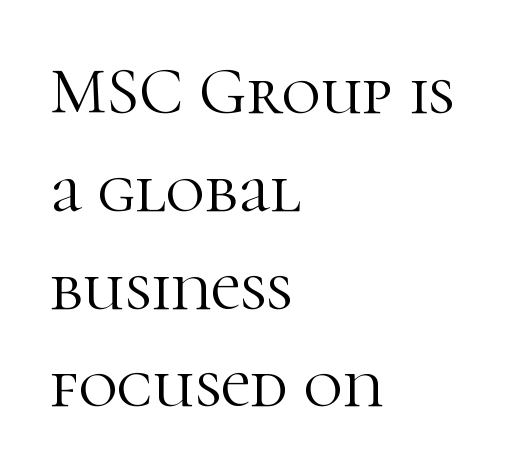
Proportional: the letters do not fall into vertical columns. The face looks like a standard text weight, possibly lighter. Serifs: yes, visible at the terminals of the letterforms. The horizontal fit of the characters is conventional and even. The designer left line spacing at the default. The paragraph shown leans on its left margin.
